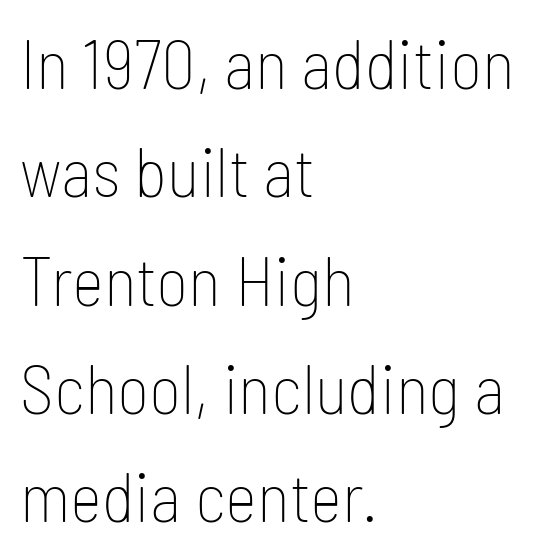
{"serif": "no", "italic": "no", "bold": "no", "weight": "thin", "width": "condensed", "stroke_contrast": "low", "x_height": "medium", "monospaced": "no", "underline": "no", "align": "left", "line_spacing": "normal", "line_spacing_ratio": 1.57, "letter_spacing": "normal", "letter_spacing_em": 0.0, "glyph_px": 69}
